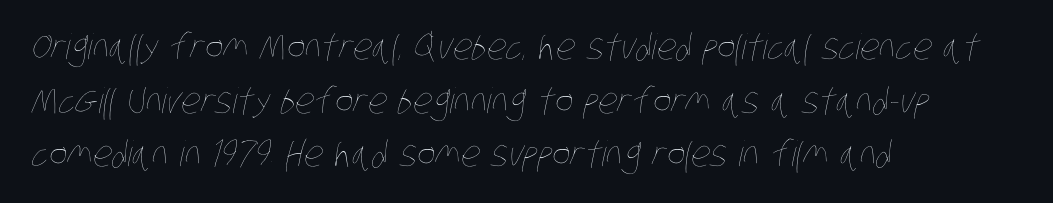
Note the varied advance widths — an 'i' is clearly narrower than an 'm'. This sample uses plain, unmodified letter spacing. The typeface has the unassuming heft of standard copy or less. Underline: absent.
